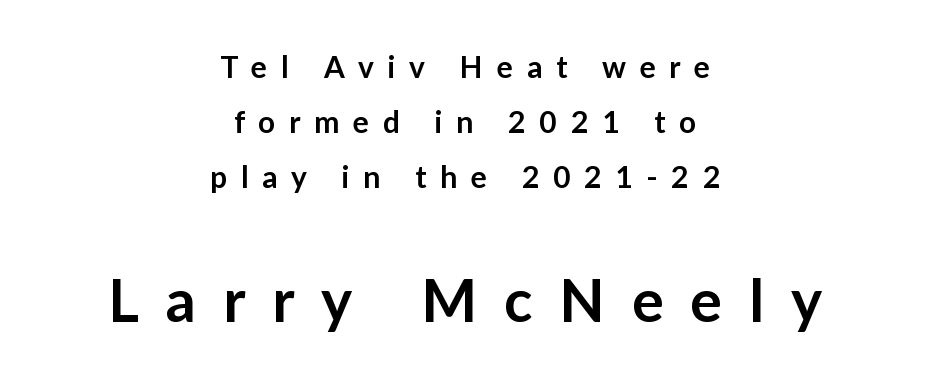
The rendering positions every line midway between the sides. Bigger letters appear in the bottom chunk; the top chunk is reduced. Is there any slant? The stems are plumb. Loose tracking; the words dissolve into strings of separated letters.
